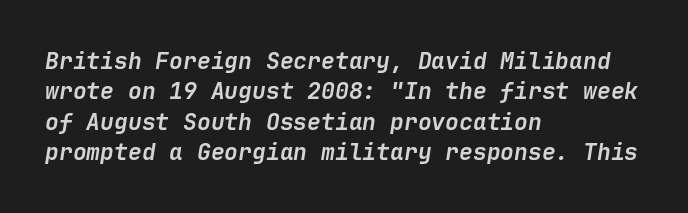
Q: Is the text bold? A: Yes.
Q: Is the text italic (slanted)? A: Yes, it leans right by about 9 degrees.
Q: Is the text underlined? A: No.
Q: How is the paragraph aligned? A: Left-aligned.
Q: Is the spacing between letters normal or unusually wide? A: Normal.
Q: Is the spacing between lines tight, normal or loose? A: Normal.
